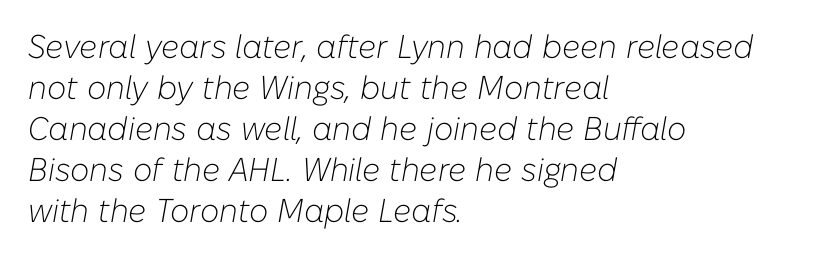
Is this a fixed-width face? No — the glyphs have proportional, varying widths. The gap between lines stays unmarked. Short note: letters normally spaced. Weight: not bold — regular or lighter. Layout note: lines flush left. You can tell it's italic because the verticals aren't actually vertical.
